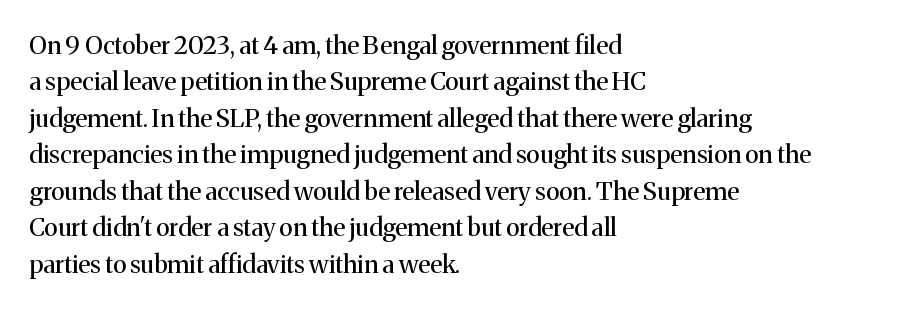
In terms of posture, this sample is upright. The passage shown has conventional tracking throughout. The zone under the glyphs is completely vacant. The lines are quadded left. These glyphs show unthickened strokes, regular width or finer. Rows of type keep a routine distance in the vertical direction.
